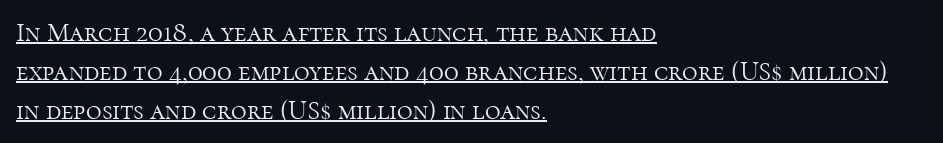
{"italic": "no", "bold": "no", "underline": "yes", "align": "left", "line_spacing": "normal", "line_spacing_ratio": 1.44, "letter_spacing": "normal", "letter_spacing_em": 0.0, "glyph_px": 27}
